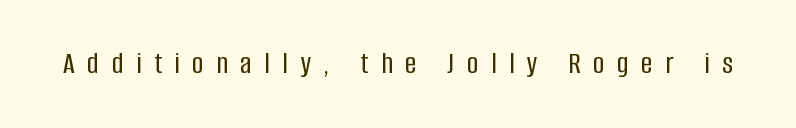
Q: Is the text italic (slanted)? A: No, it is upright.
Q: Is the typeface a serif or a sans-serif typeface? A: Sans-serif.
Q: Is the text underlined? A: No.
Q: Is the spacing between letters normal or unusually wide? A: Unusually wide.
Q: Width (condensed, normal, or wide)? A: Condensed.
Q: Stroke contrast? A: Low.
Q: x-height? A: Large.
Q: Monospaced? A: No.
